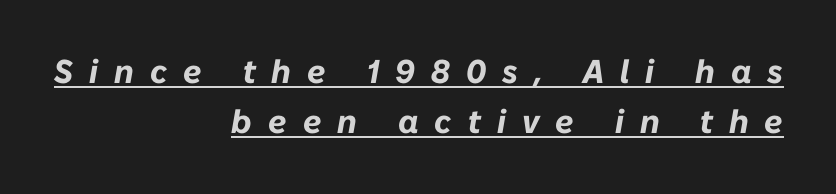
{"italic": "yes", "lean": "right", "slant_degrees": 10, "bold": "yes", "weight": "bold", "width": "normal", "stroke_contrast": "low", "x_height": "medium", "monospaced": "no", "underline": "yes", "align": "right", "line_spacing": "normal", "line_spacing_ratio": 1.52, "letter_spacing": "wide", "letter_spacing_em": 0.49, "glyph_px": 33}
